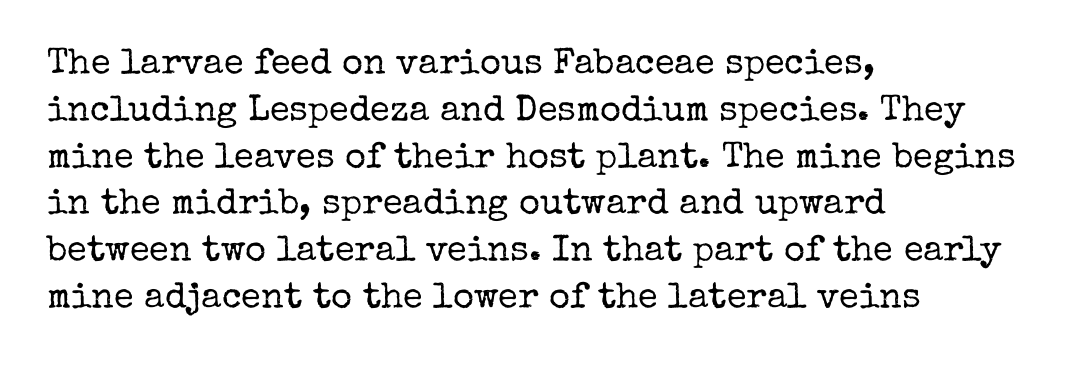
Q: Is the text bold? A: No.
Q: Is the text italic (slanted)? A: No, it is upright.
Q: Is the typeface a serif or a sans-serif typeface? A: Serif.
Q: Is the text underlined? A: No.
Q: How is the paragraph aligned? A: Left-aligned.
Q: Is the spacing between letters normal or unusually wide? A: Normal.
Q: Is the spacing between lines tight, normal or loose? A: Normal.
Q: Width (condensed, normal, or wide)? A: Normal.
Q: Stroke contrast? A: Low.
Q: x-height? A: Medium.
Q: Monospaced? A: No.
